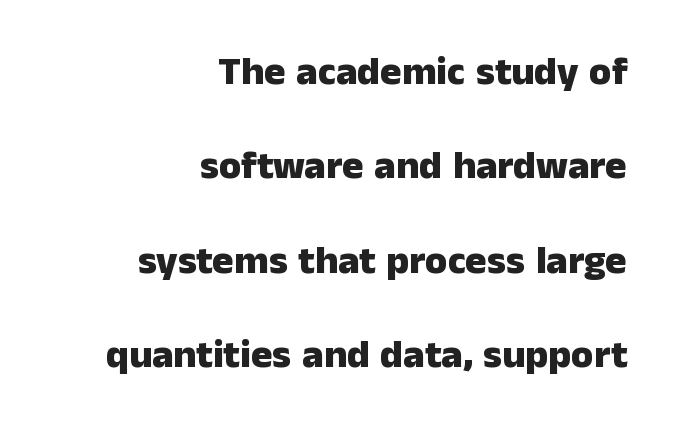
Short and long lines alike share a common ending point at right. This is the regular roman posture of the typeface. The rendering keeps characters at their native spacing. The passage shown is typeset with a sans-serif family. Pretty heavy lettering here — definitely bold.
